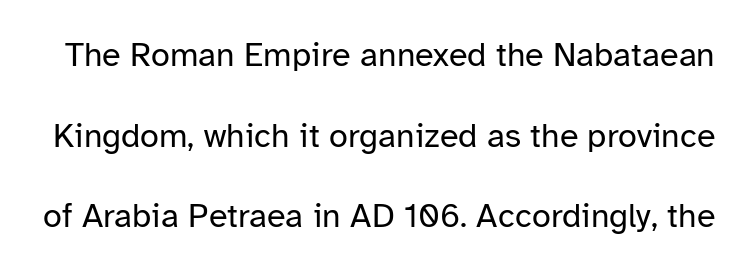
Q: Is the text bold? A: No.
Q: Is the text italic (slanted)? A: No, it is upright.
Q: Is the typeface a serif or a sans-serif typeface? A: Sans-serif.
Q: Is the text underlined? A: No.
Q: Is the spacing between letters normal or unusually wide? A: Normal.
Q: Is the spacing between lines tight, normal or loose? A: Loose.
Q: Width (condensed, normal, or wide)? A: Normal.
Q: Stroke contrast? A: Low.
Q: x-height? A: Medium.
Q: Monospaced? A: No.
